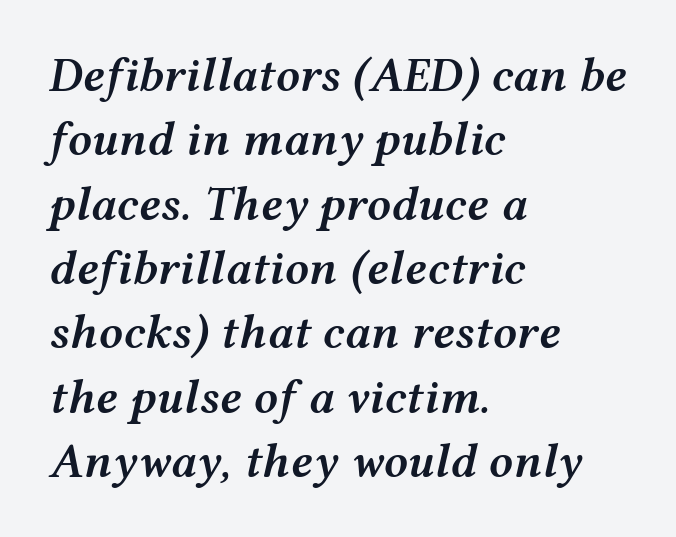
The image shows 48 px semibold, wide type, italic (leaning right); set left-aligned, normal line spacing (1.34x), normal letter spacing, not underlined; medium stroke contrast and a medium x-height.
